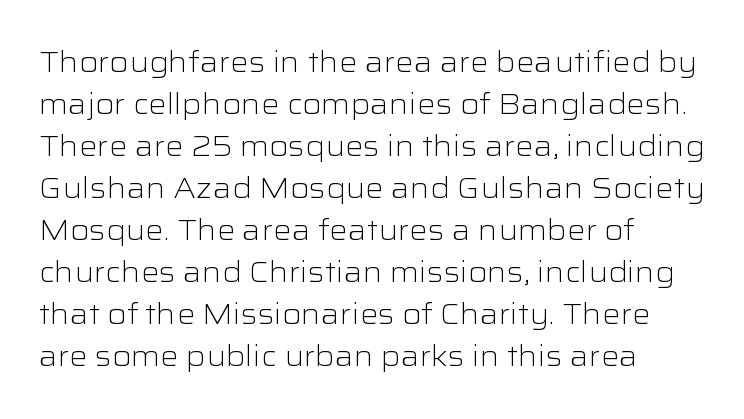
This is the regular roman posture of the typeface. The foot of each line stays bare and open. Stroke terminals: plain, sans-serif. These lines stack with their left ends in a neat column. Nothing heavy about these letters — not bold at all. Nobody touched the tracking dial on this one.
